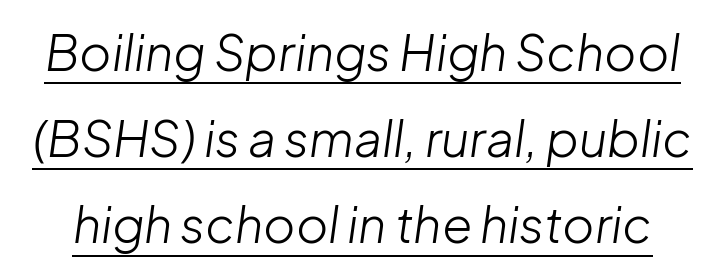
{"italic": "yes", "lean": "right", "slant_degrees": 8, "bold": "no", "weight": "light", "width": "normal", "stroke_contrast": "low", "x_height": "medium", "monospaced": "no", "underline": "yes", "line_spacing_ratio": 1.76, "letter_spacing": "normal", "letter_spacing_em": 0.0, "glyph_px": 49}
